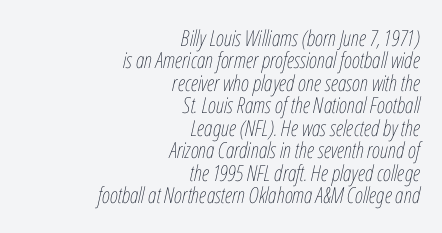
Q: Is the text bold? A: No.
Q: Is the text italic (slanted)? A: Yes, it leans right by about 12 degrees.
Q: Is the text underlined? A: No.
Q: How is the paragraph aligned? A: Right-aligned.
Q: Is the spacing between letters normal or unusually wide? A: Normal.
Q: Is the spacing between lines tight, normal or loose? A: Tight.
